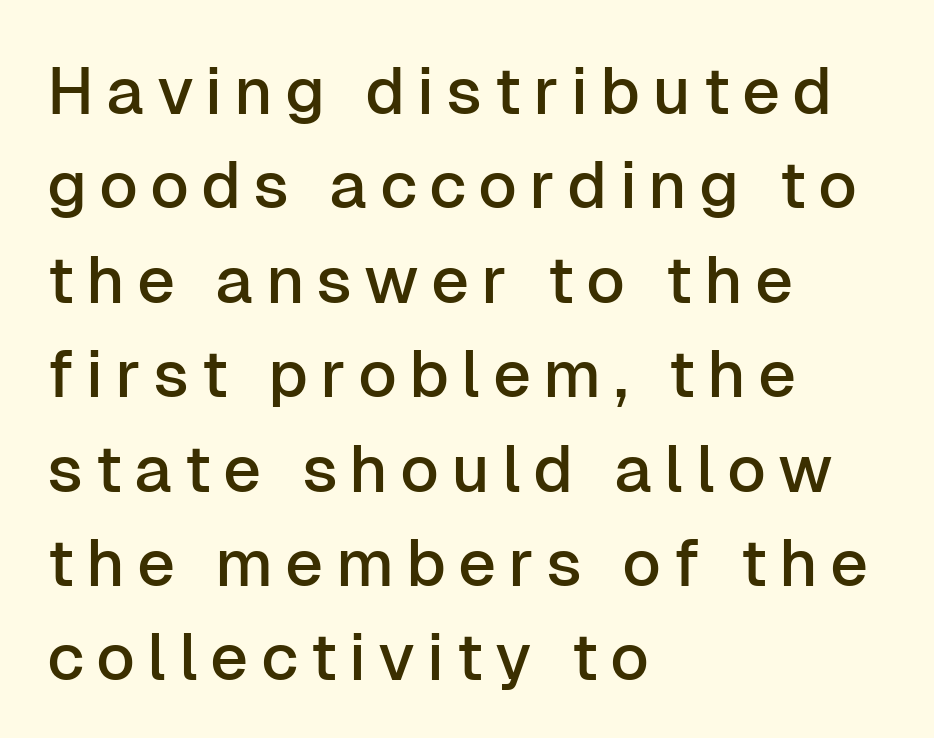
This sample is left-justified, so line endings fall wherever the words run out. Notice how the stems are strictly vertical — no italics here. The vertical gap from one line to the next is medium. Any mark beneath the type? The region is blank. Unlike a traditional serif, this face leaves its strokes unadorned.
